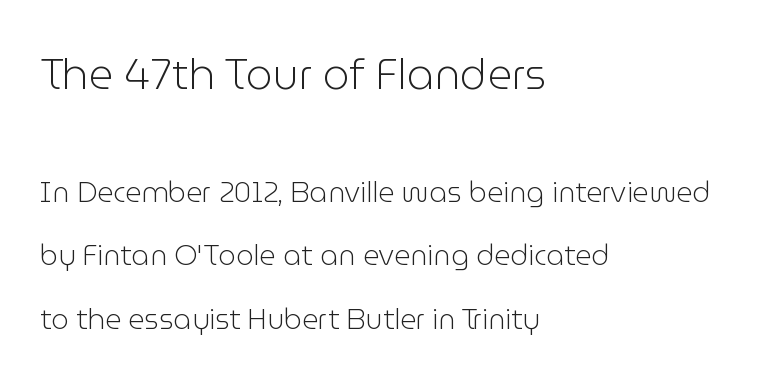
Q: Is the text bold? A: No.
Q: Is the text italic (slanted)? A: No, it is upright.
Q: Is the typeface a serif or a sans-serif typeface? A: Sans-serif.
Q: Is the text underlined? A: No.
Q: How is the paragraph aligned? A: Left-aligned.
Q: Is the spacing between letters normal or unusually wide? A: Normal.
Q: Is the spacing between lines tight, normal or loose? A: Loose.
Q: Which block of text is set in a larger size, the first (top) or the second (bottom)? A: The first (top) one.
Q: Width (condensed, normal, or wide)? A: Normal.
Q: Stroke contrast? A: Low.
Q: x-height? A: Medium.
Q: Monospaced? A: No.
